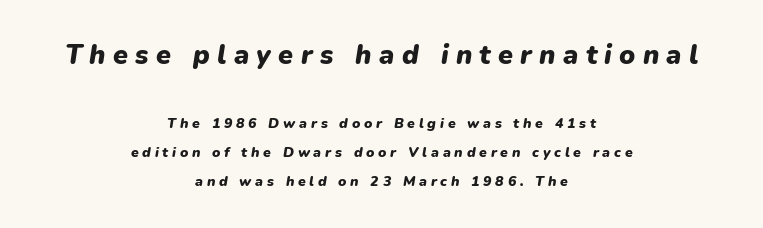
{"italic": "yes", "lean": "right", "slant_degrees": 9, "bold": "yes", "underline": "no", "align": "center", "line_spacing": "loose", "line_spacing_ratio": 2.07, "letter_spacing": "wide", "letter_spacing_em": 0.27, "larger_block": "first", "size_ratio": 1.93, "glyph_px": 27}
